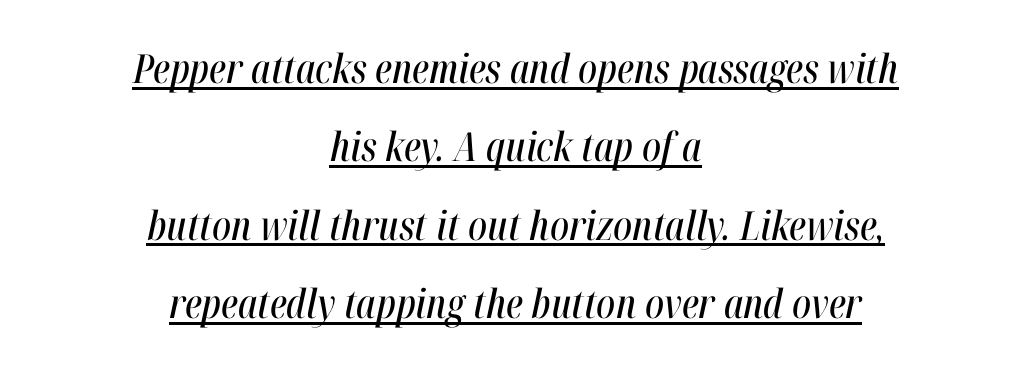
The whole block is typeset with a tilt. This is underlined copy, the kind a proofreader might mark for attention. This sample has the flowing, uneven cadence of proportional lettering. Is the letter spacing exaggerated? No — it looks like the ordinary default. The passage shown stacks its lines with a broad gap. Compared with a flush-left layout, this one balances lines on the center instead.
